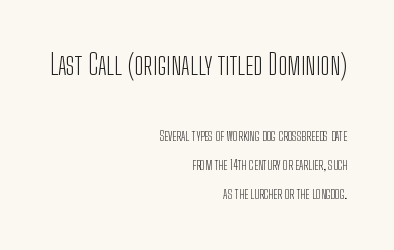
{"serif": "no", "italic": "no", "bold": "no", "weight": "light", "width": "condensed", "stroke_contrast": "low", "x_height": "medium", "monospaced": "no", "underline": "no", "align": "right", "line_spacing": "loose", "line_spacing_ratio": 2.07, "letter_spacing": "normal", "letter_spacing_em": 0.0, "larger_block": "first", "size_ratio": 2.0, "glyph_px": 28}
